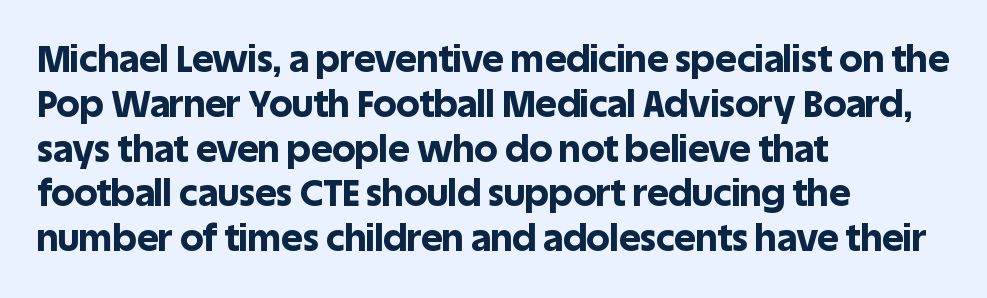
Q: Is the text bold? A: Yes.
Q: Is the text italic (slanted)? A: No, it is upright.
Q: Is the typeface a serif or a sans-serif typeface? A: Sans-serif.
Q: Is the text underlined? A: No.
Q: How is the paragraph aligned? A: Left-aligned.
Q: Is the spacing between letters normal or unusually wide? A: Normal.
Q: Width (condensed, normal, or wide)? A: Normal.
Q: x-height? A: Large.
Q: Monospaced? A: No.
